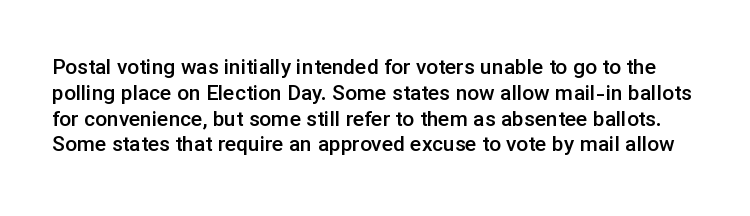
Q: Is the text bold? A: Semi-bold.
Q: Is the text italic (slanted)? A: No, it is upright.
Q: Is the text underlined? A: No.
Q: Is the spacing between letters normal or unusually wide? A: Normal.
